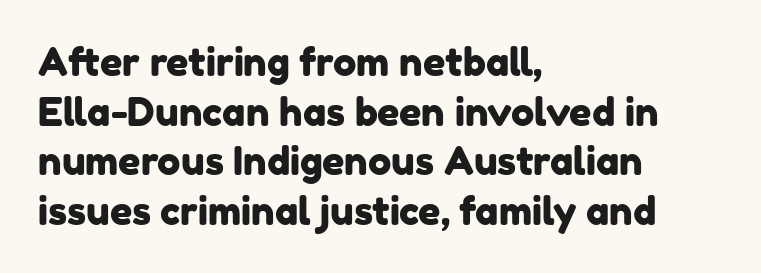
Whoever set this chose a conventional vertical rhythm. The foot of each line stays bare and open. In terms of letterspacing, this is plain default setting. Notice how the passage keeps a crisp vertical edge on the left only. The rendering shows plain stroke endings on the letterforms — a sans-serif design.
